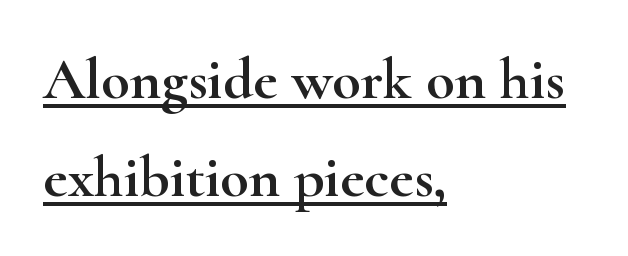
{"serif": "yes", "italic": "no", "width": "wide", "stroke_contrast": "high", "x_height": "small", "monospaced": "no", "underline": "yes", "align": "left", "line_spacing": "normal", "line_spacing_ratio": 1.66, "letter_spacing": "normal", "letter_spacing_em": 0.0, "glyph_px": 59}
